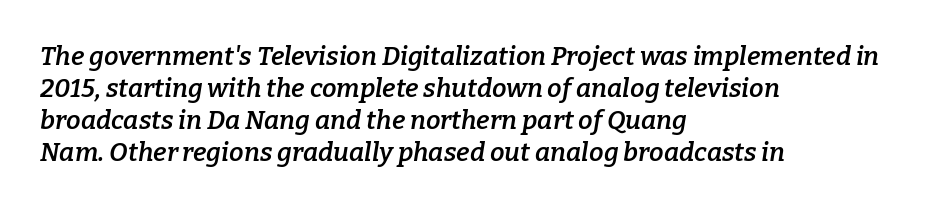
The image shows 26 px text type, italic (leaning right); set left-aligned, line spacing 1.23x, normal letter spacing, not underlined.
